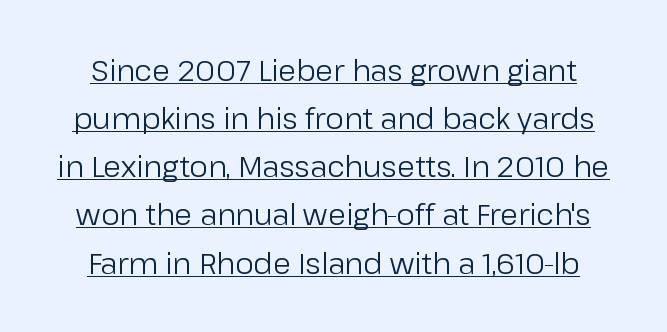
Q: Is the text bold? A: No.
Q: Is the text italic (slanted)? A: No, it is upright.
Q: Is the typeface a serif or a sans-serif typeface? A: Sans-serif.
Q: Is the text underlined? A: Yes.
Q: Is the spacing between letters normal or unusually wide? A: Normal.
Q: Is the spacing between lines tight, normal or loose? A: Normal.
Q: Width (condensed, normal, or wide)? A: Normal.
Q: Stroke contrast? A: Low.
Q: x-height? A: Medium.
Q: Monospaced? A: No.
